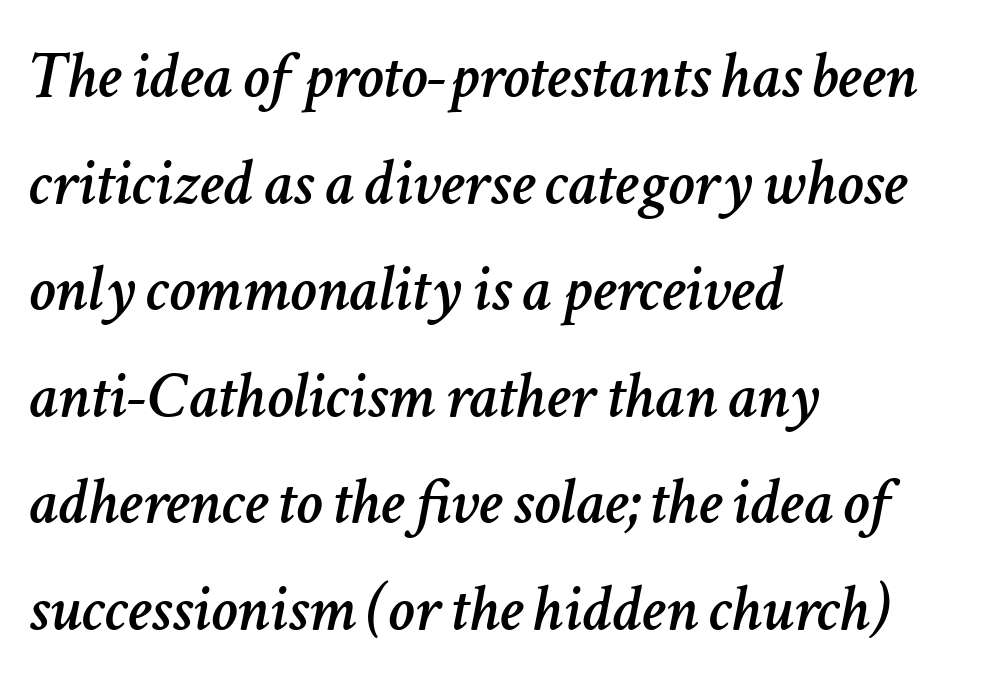
Q: Is the text italic (slanted)? A: Yes, it leans right by about 11 degrees.
Q: Is the text underlined? A: No.
Q: How is the paragraph aligned? A: Left-aligned.
Q: Is the spacing between letters normal or unusually wide? A: Normal.
Q: Is the spacing between lines tight, normal or loose? A: Normal.
Q: Width (condensed, normal, or wide)? A: Normal.
Q: Stroke contrast? A: Low.
Q: x-height? A: Medium.
Q: Monospaced? A: No.
